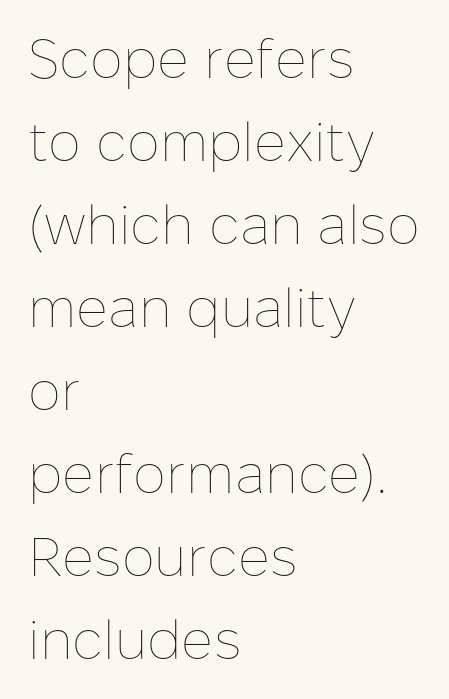
Here the designer chose a conventional face with non-uniform glyph widths. Notice how descenders clear the ascenders below comfortably — that's standard leading. Alignment: flush left. The rendering keeps characters at their native spacing.
